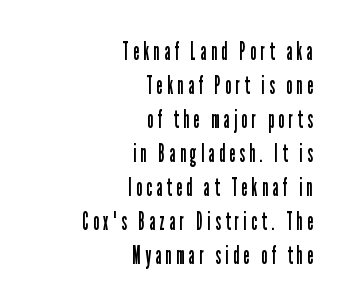
Q: Is the text bold? A: No.
Q: Is the text italic (slanted)? A: No, it is upright.
Q: Is the text underlined? A: No.
Q: How is the paragraph aligned? A: Right-aligned.
Q: Is the spacing between lines tight, normal or loose? A: Normal.
